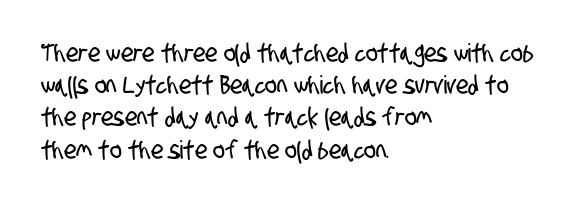
{"underline": "no", "align": "left", "line_spacing": "normal", "line_spacing_ratio": 1.29, "letter_spacing": "normal", "letter_spacing_em": 0.0, "glyph_px": 25}
